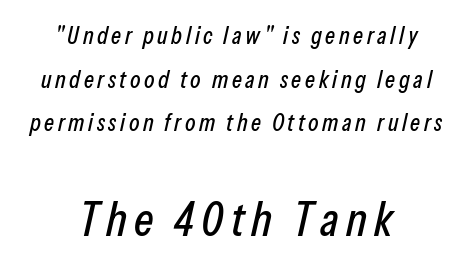
The image shows 47 px condensed type, italic (leaning right); set centered, line spacing 1.82x, not underlined; the second (bottom) block is 1.96x larger; low stroke contrast and a medium x-height.
